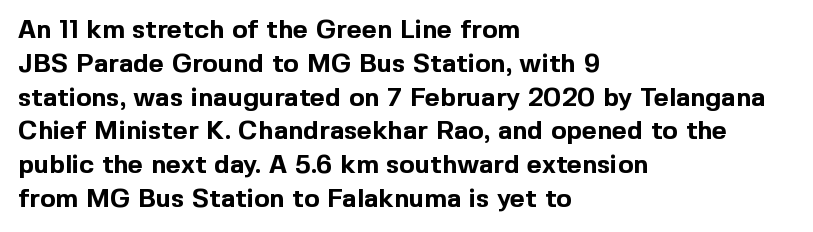
Notice how the stems are strictly vertical — no italics here. The passage shown is emphatically bold. Students, observe: this is what conventionally led text looks like. You could call the tracking neutral — neither tight nor loose. The ragged edge is on the right, which tells us the setting is flush left. Descenders are the only things crossing below the line.
